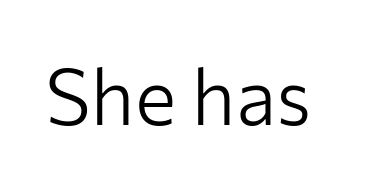
Q: Is the text bold? A: No.
Q: Is the text italic (slanted)? A: No, it is upright.
Q: Is the typeface a serif or a sans-serif typeface? A: Sans-serif.
Q: Is the text underlined? A: No.
Q: Is the spacing between letters normal or unusually wide? A: Normal.
Q: Width (condensed, normal, or wide)? A: Normal.
Q: Stroke contrast? A: Low.
Q: x-height? A: Medium.
Q: Monospaced? A: No.
